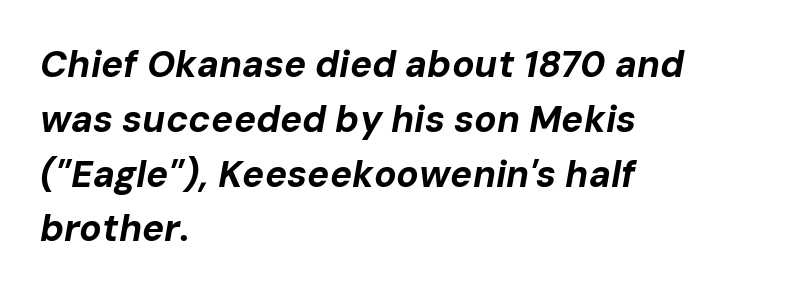
The image shows 37 px bold type, italic (leaning right); set left-aligned, normal line spacing (1.48x), normal letter spacing, not underlined; low stroke contrast and a medium x-height.
